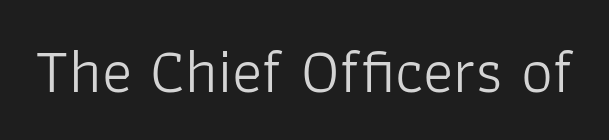
A typesetter would call this zero additional tracking. Note the varied advance widths — an 'i' is clearly narrower than an 'm'. This sample uses a sans-serif face. Is the stroke heavy? The answer is a plain regular-or-lighter. Check under the words: just untouched page.
